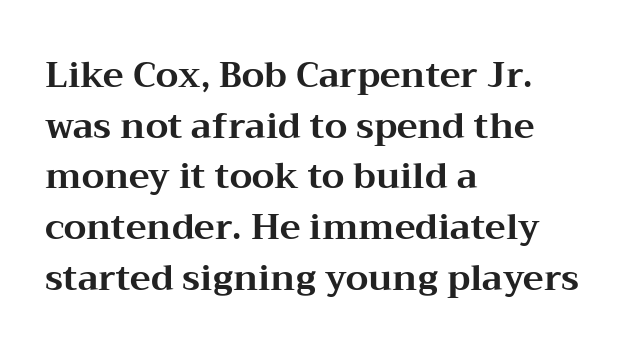
Q: Is the text bold? A: Yes.
Q: Is the text italic (slanted)? A: No, it is upright.
Q: Is the typeface a serif or a sans-serif typeface? A: Serif.
Q: Is the text underlined? A: No.
Q: How is the paragraph aligned? A: Left-aligned.
Q: Is the spacing between letters normal or unusually wide? A: Normal.
Q: Is the spacing between lines tight, normal or loose? A: Normal.
Q: Width (condensed, normal, or wide)? A: Wide.
Q: Stroke contrast? A: Medium.
Q: x-height? A: Medium.
Q: Monospaced? A: No.
